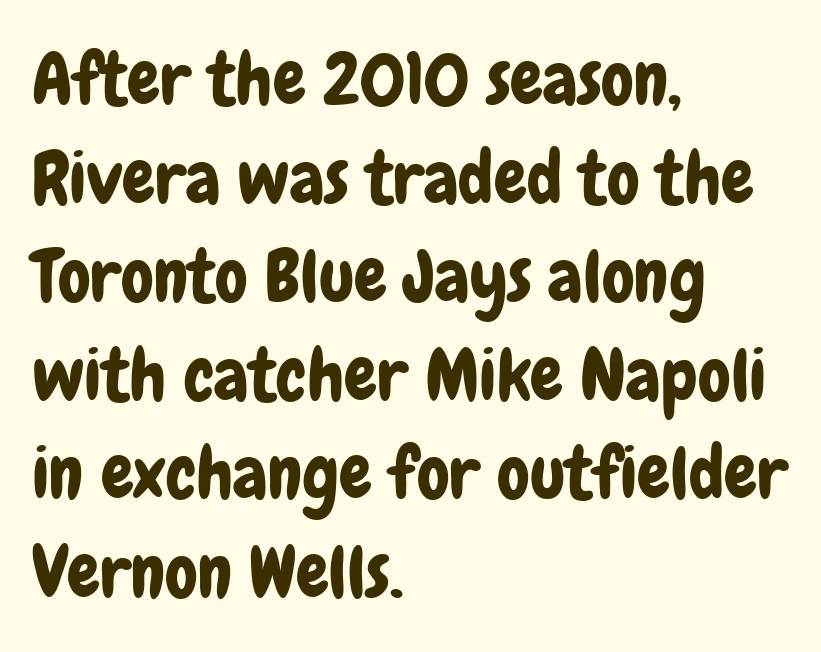
Type without underlining. The rendering anchors every line to the left-hand side. Default kerning and tracking; the words read as compact shapes. Horizontal bands of white between lines are of average thickness. The characters display no serif detailing; their extremities are plain.
